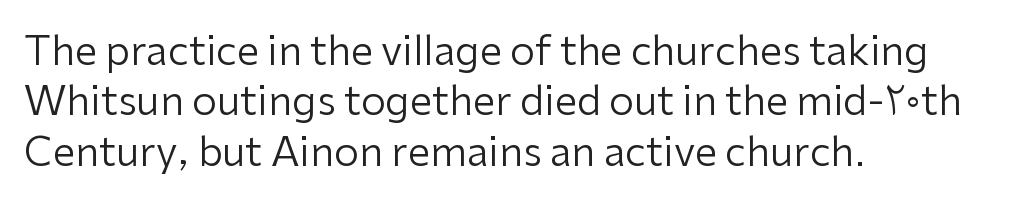
The image shows 40 px regular-weight sans-serif type, upright; set left-aligned, normal line spacing (1.26x), normal letter spacing, not underlined; low stroke contrast and a medium x-height.
